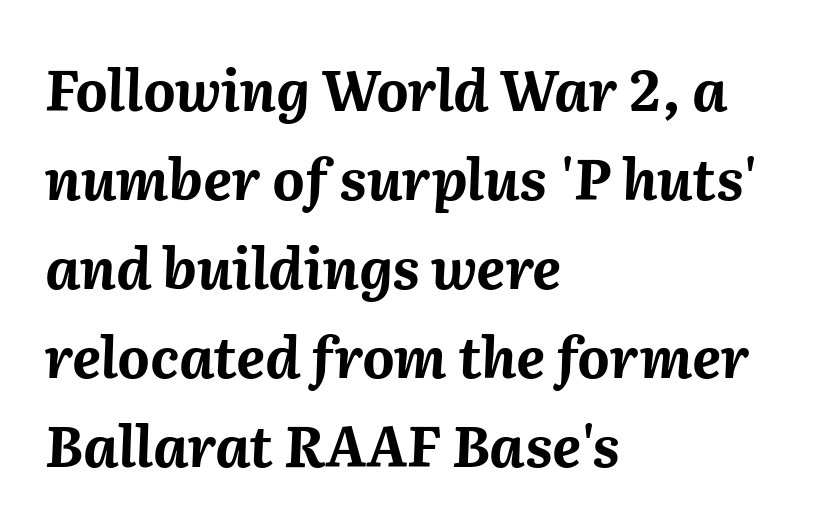
The axis of the letterforms is tilted away from vertical. The rendering uses natural spacing where letterforms have individual widths. The letters sit at their default tracking, neither squeezed nor spread. Notice how the passage keeps a crisp vertical edge on the left only. The face used here has the dense, thick strokes of a bold.
